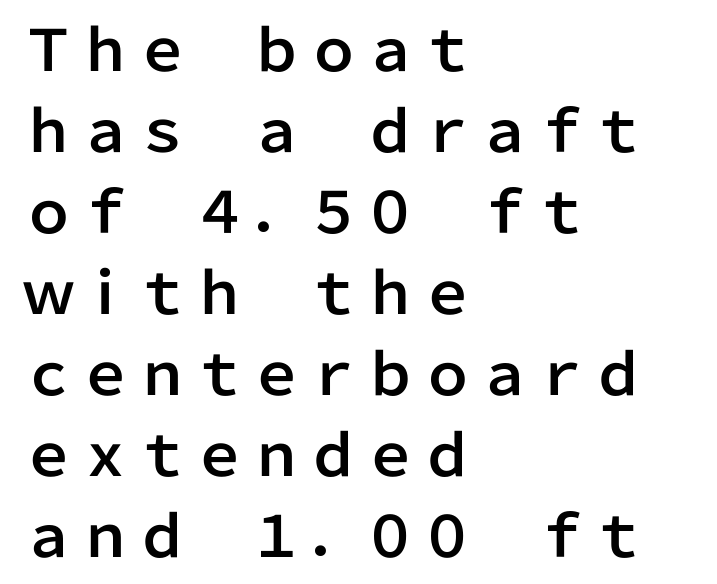
The image shows 57 px sans-serif type, upright; set left-aligned, normal line spacing (1.42x), normal letter spacing, not underlined; low stroke contrast and a medium x-height.
